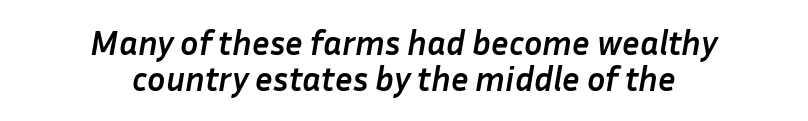
The image shows 34 px semibold type, italic (leaning right); set centered, tight line spacing (1.07x), normal letter spacing, not underlined; low stroke contrast and a medium x-height.
